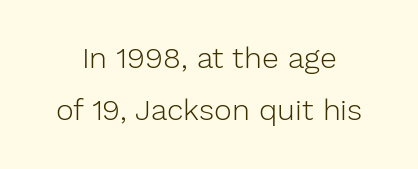
Q: Is the text bold? A: No.
Q: Is the text italic (slanted)? A: No, it is upright.
Q: Is the typeface a serif or a sans-serif typeface? A: Sans-serif.
Q: Is the text underlined? A: No.
Q: Is the spacing between letters normal or unusually wide? A: Normal.
Q: Width (condensed, normal, or wide)? A: Normal.
Q: Stroke contrast? A: Low.
Q: x-height? A: Medium.
Q: Monospaced? A: No.
